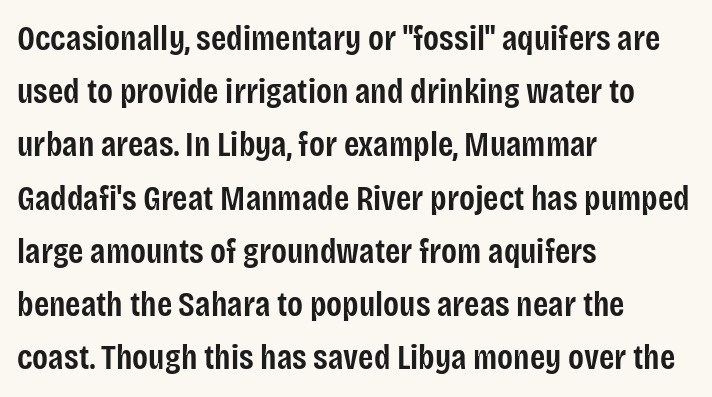
A bare baseline throughout the passage. Vertical strokes here are truly vertical. If you drew a ruler down the left edge, every line would touch it. Note: no serifs on the glyphs.
